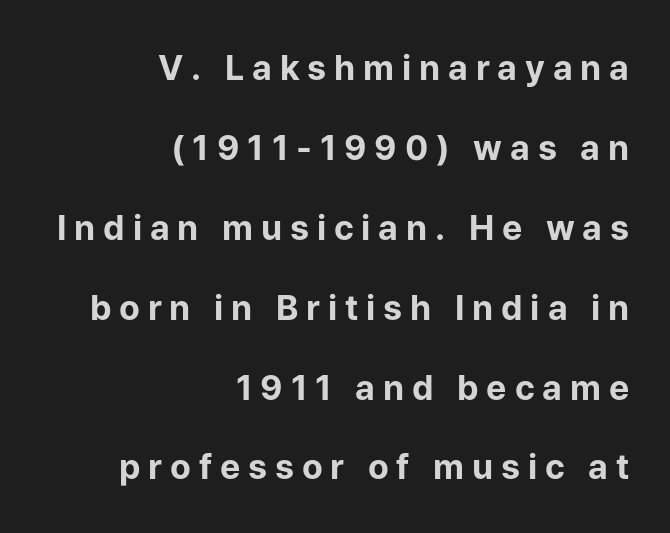
The ragged edge is on the left, which tells us the setting is flush right. Weight: bold. Vertical strokes here are truly vertical. Looks like regular typesetting: each glyph gets only the width it needs. Type style note: lacks serifs.
